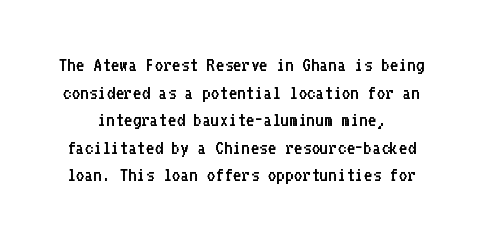
Here the glyphs are tracked normally, forming tight word shapes. This block has exactly the height ordinary leading produces. Tall strokes in this sample are plumb rather than angled. The glyphs are unaccompanied by any horizontal stroke below them. Vertical stems look standard width or narrower in stroke.
